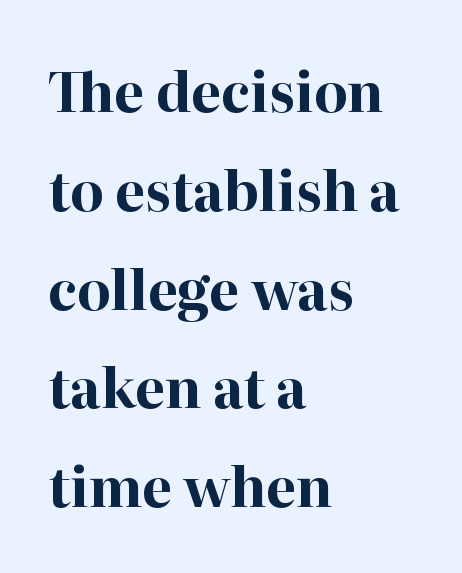
The image shows 54 px bold serif type, upright; set left-aligned, line spacing 1.83x, normal letter spacing, not underlined; high stroke contrast and a medium x-height.
